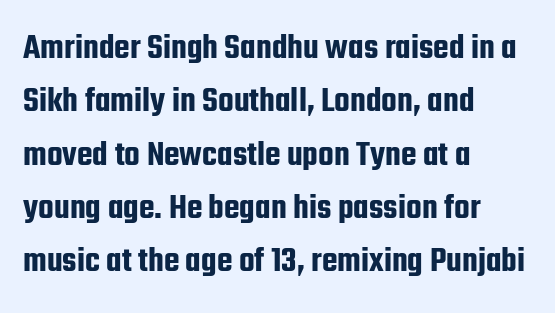
The image shows 36 px condensed sans-serif type, upright; set left-aligned, normal line spacing (1.48x), normal letter spacing, not underlined; low stroke contrast and a medium x-height.
